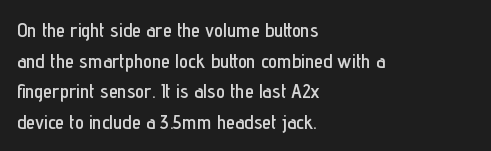
Posture: upright roman. Where is the straight margin? On the left. The passage shown stacks its lines at a standard gap. The passage shown is not underscored anywhere. The tracking reads as untouched default to a designer's eye.
